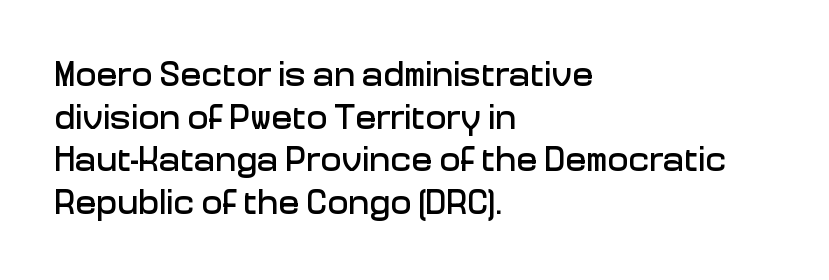
The image shows 35 px sans-serif type, upright; set left-aligned, line spacing 1.22x, normal letter spacing, not underlined; low stroke contrast and a medium x-height.
